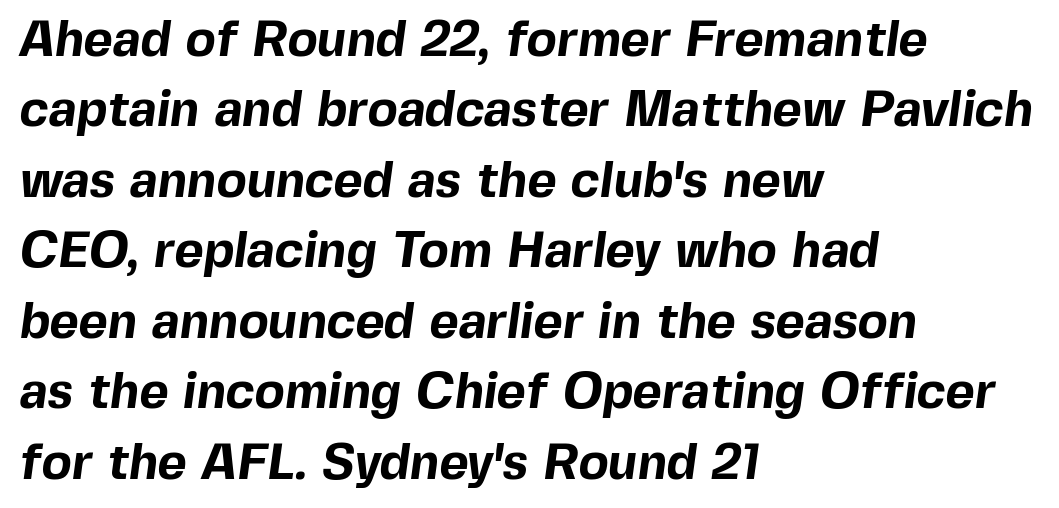
{"serif": "no", "bold": "yes", "weight": "bold", "width": "normal", "x_height": "medium", "monospaced": "no", "underline": "no", "align": "left", "line_spacing": "normal", "line_spacing_ratio": 1.41, "letter_spacing": "normal", "letter_spacing_em": 0.0, "glyph_px": 50}
